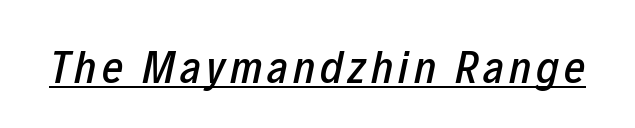
Proportional: the letters do not fall into vertical columns. Honestly, the underline is the first thing you notice here. Compared with ordinary roman type, these characters are visibly tilted.
